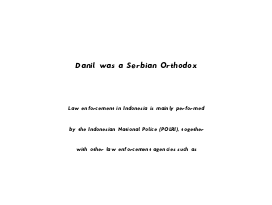
Q: Is the text underlined? A: No.
Q: How is the paragraph aligned? A: Centered.
Q: Is the spacing between letters normal or unusually wide? A: Normal.
Q: Is the spacing between lines tight, normal or loose? A: Normal.
Q: Which block of text is set in a larger size, the first (top) or the second (bottom)? A: The first (top) one.
